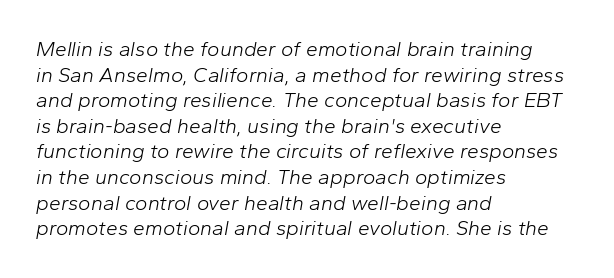
The image shows 21 px text type, italic (leaning right); set left-aligned, line spacing 1.22x, normal letter spacing, not underlined.
